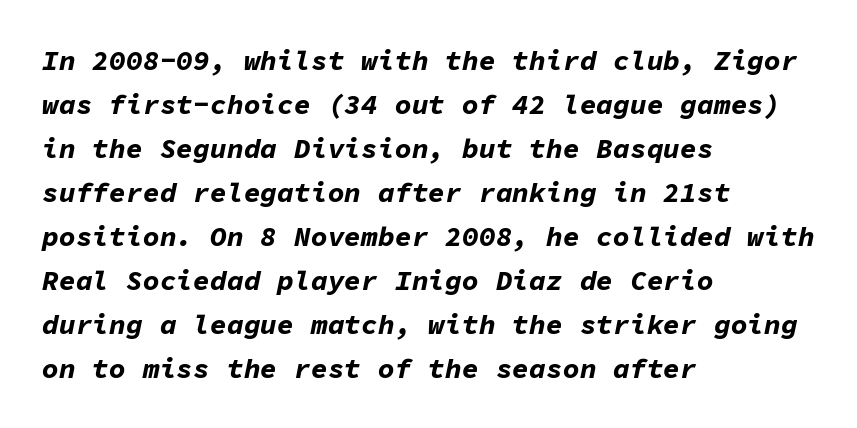
The image shows 28 px bold type, italic (leaning right), monospaced; set left-aligned, normal line spacing (1.57x), normal letter spacing, not underlined; low stroke contrast and a medium x-height.
